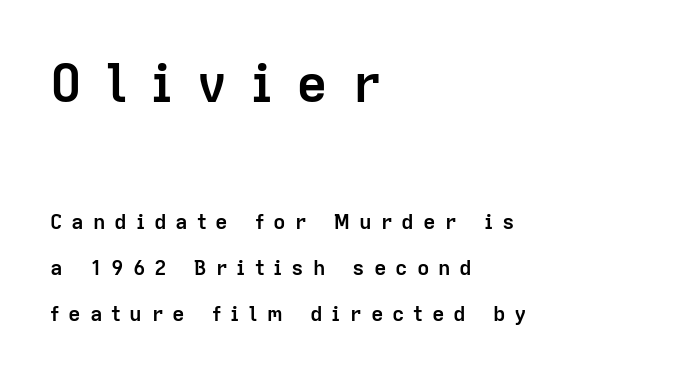
Inter-character spacing is expanded well beyond the font's built-in metrics. The lines are quadded left. Ordinary non-slanted type is in use. These lines are rendered in a variable-pitch font. The face used here has the dense, thick strokes of a bold.
